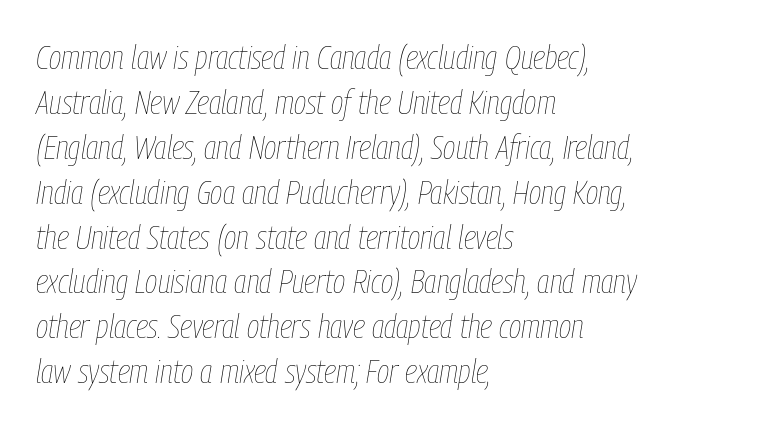
Q: Is the text bold? A: No.
Q: Is the text italic (slanted)? A: Yes, it leans right by about 9 degrees.
Q: Is the text underlined? A: No.
Q: How is the paragraph aligned? A: Left-aligned.
Q: Is the spacing between letters normal or unusually wide? A: Normal.
Q: Is the spacing between lines tight, normal or loose? A: Normal.
Q: Width (condensed, normal, or wide)? A: Condensed.
Q: Stroke contrast? A: Low.
Q: x-height? A: Medium.
Q: Monospaced? A: No.
